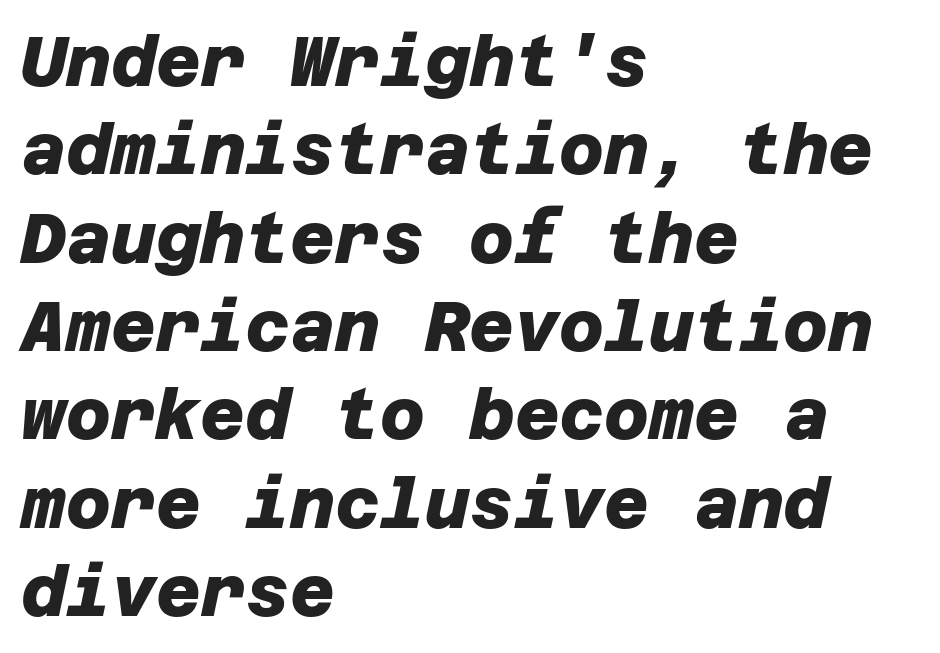
{"serif": "no", "bold": "yes", "weight": "heavy", "width": "normal", "stroke_contrast": "low", "x_height": "large", "underline": "no", "align": "left", "line_spacing": "normal", "line_spacing_ratio": 1.28, "letter_spacing": "normal", "letter_spacing_em": 0.0, "glyph_px": 69}
